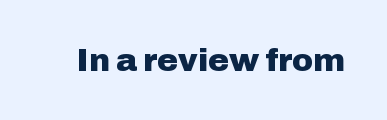
The image shows 32 px heavy sans-serif type, upright; set normal letter spacing, not underlined; low stroke contrast and a medium x-height.
